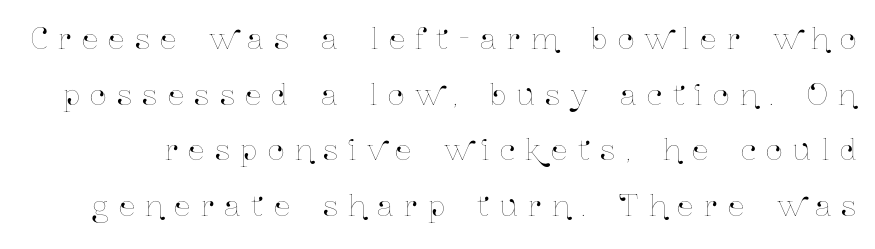
{"italic": "no", "width": "condensed", "stroke_contrast": "low", "x_height": "medium", "monospaced": "no", "underline": "no", "line_spacing": "loose", "line_spacing_ratio": 1.92, "letter_spacing": "wide", "letter_spacing_em": 0.37, "glyph_px": 29}
